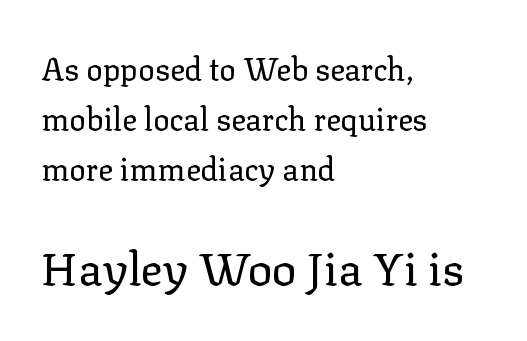
Leftover space on each line is placed entirely after the last word. Each new line begins a customary step beneath the previous one. Glance below the letters and you will spot only blank space. Stem width sits at or under what a default text font uses. Regarding serifs, this sample has them.
